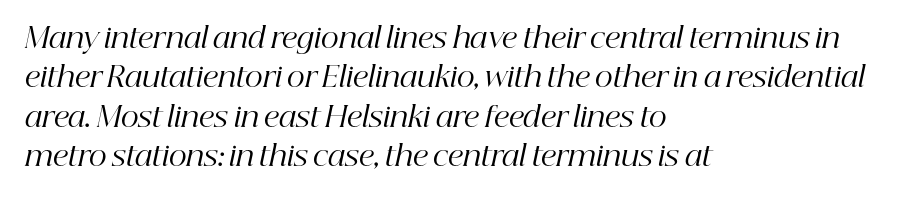
The image shows 28 px regular-weight serif type, italic (leaning right); set left-aligned, normal line spacing (1.41x), normal letter spacing, not underlined; high stroke contrast and a medium x-height.
